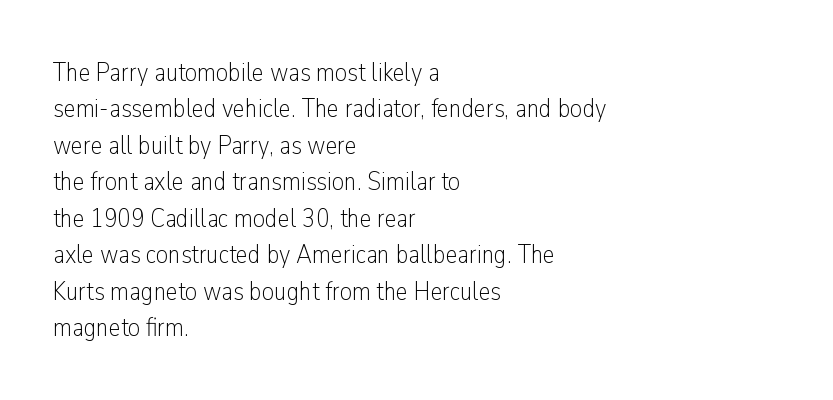
Upright lettering throughout. Reading down the column, the eye jumps a familiar distance to each next line. The typesetting does not lean heavy: it is not bold. Horizontal alignment here is leftward, the default for most running prose. The space directly below the letters is spotless. Glyph-to-glyph distance matches everyday printed text.
